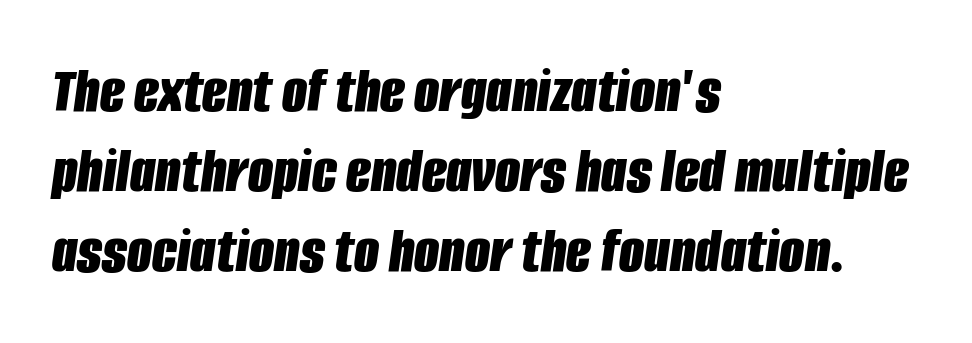
Q: Is the text bold? A: Yes.
Q: Is the text italic (slanted)? A: Yes, it leans right by about 8 degrees.
Q: Is the text underlined? A: No.
Q: How is the paragraph aligned? A: Left-aligned.
Q: Is the spacing between letters normal or unusually wide? A: Normal.
Q: Width (condensed, normal, or wide)? A: Condensed.
Q: Stroke contrast? A: Low.
Q: x-height? A: Large.
Q: Monospaced? A: No.
